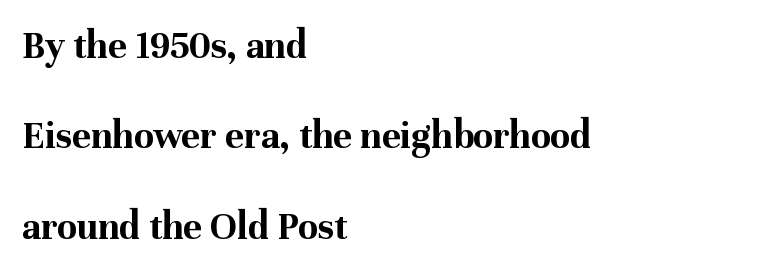
{"serif": "yes", "italic": "no", "bold": "yes", "weight": "bold", "width": "normal", "stroke_contrast": "medium", "x_height": "medium", "monospaced": "no", "underline": "no", "align": "left", "line_spacing": "loose", "line_spacing_ratio": 2.26, "letter_spacing": "normal", "letter_spacing_em": 0.0, "glyph_px": 40}
